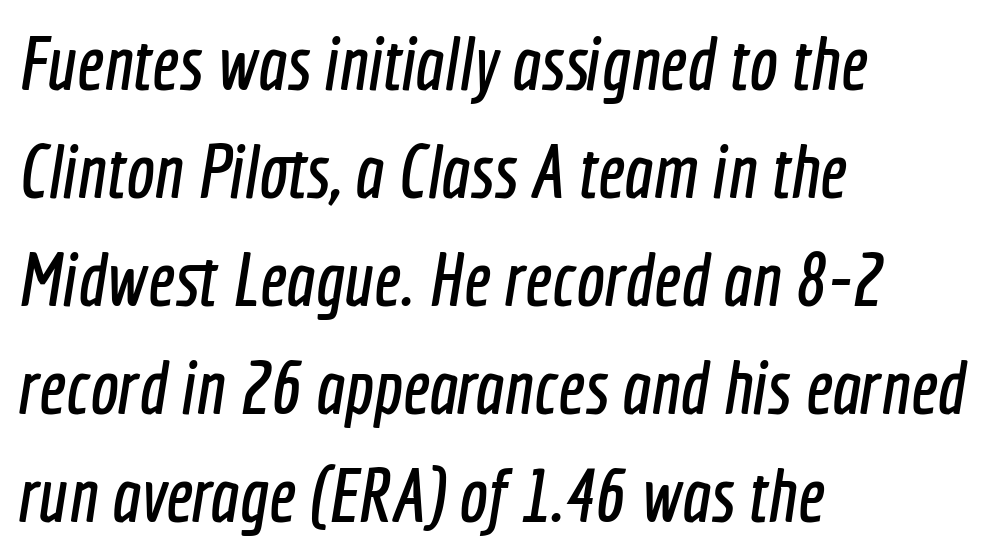
Q: Is the typeface a serif or a sans-serif typeface? A: Sans-serif.
Q: Is the text underlined? A: No.
Q: How is the paragraph aligned? A: Left-aligned.
Q: Is the spacing between letters normal or unusually wide? A: Normal.
Q: Is the spacing between lines tight, normal or loose? A: Normal.
Q: Width (condensed, normal, or wide)? A: Condensed.
Q: x-height? A: Medium.
Q: Monospaced? A: No.
